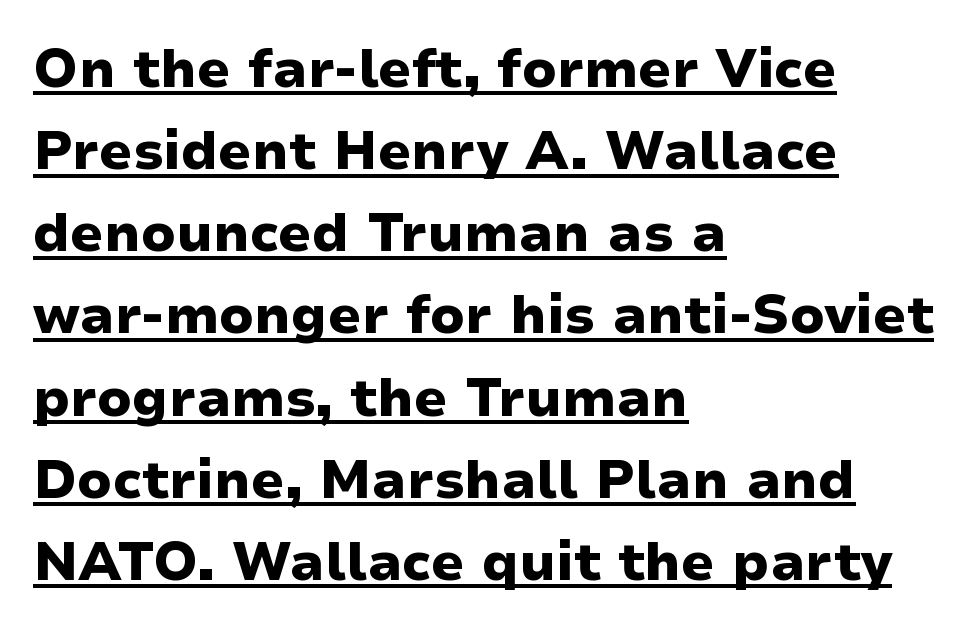
{"serif": "no", "italic": "no", "bold": "yes", "weight": "heavy", "width": "wide", "stroke_contrast": "low", "x_height": "medium", "monospaced": "no", "underline": "yes", "align": "left", "line_spacing": "normal", "line_spacing_ratio": 1.55, "letter_spacing": "normal", "letter_spacing_em": 0.0, "glyph_px": 53}
